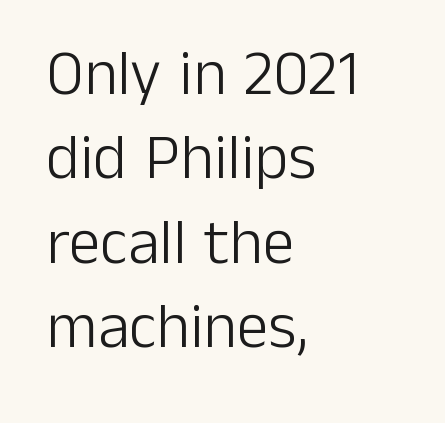
The image shows 64 px light sans-serif type, upright; set left-aligned, normal line spacing (1.32x), normal letter spacing, not underlined; low stroke contrast and a medium x-height.
